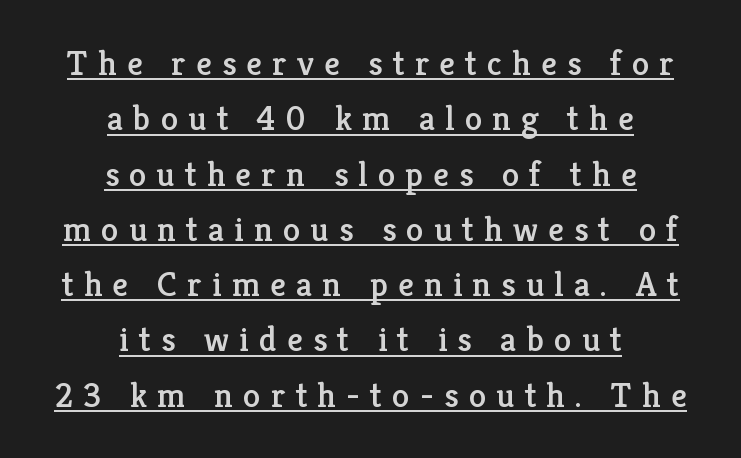
{"serif": "yes", "italic": "no", "width": "normal", "stroke_contrast": "low", "x_height": "medium", "monospaced": "no", "underline": "yes", "align": "center", "line_spacing": "normal", "line_spacing_ratio": 1.58, "letter_spacing": "wide", "letter_spacing_em": 0.29, "glyph_px": 35}
